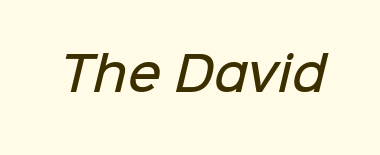
These lines are rendered in a variable-pitch font. Descenders are the only things crossing below the line. Nobody touched the tracking dial on this one. In terms of letterform style, serifs are entirely absent. The sample has been set in demibold, a notch under bold.
